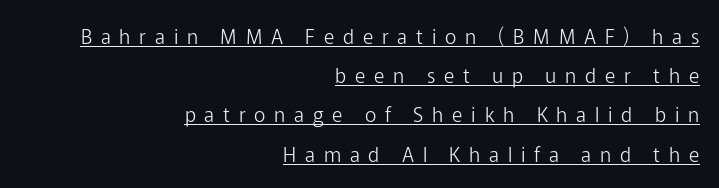
Decoration check: the copy is underlined. Reading down the block, your eye finds every line finishing at a fixed right position. The vertical gap from one line to the next is large. The typeface has the unassuming heft of standard copy or less.
